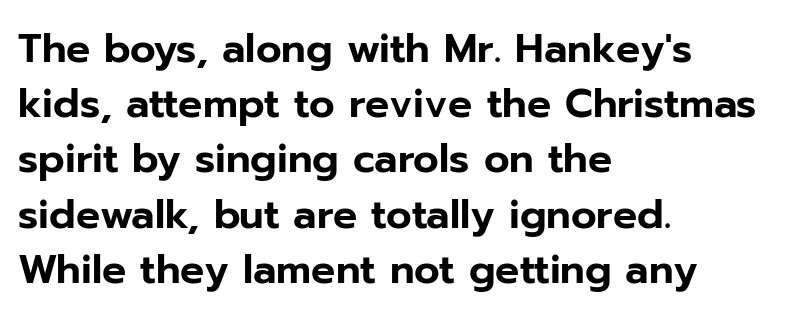
The image shows 40 px sans-serif type, upright; set left-aligned, normal line spacing (1.38x), normal letter spacing, not underlined; low stroke contrast and a medium x-height.
